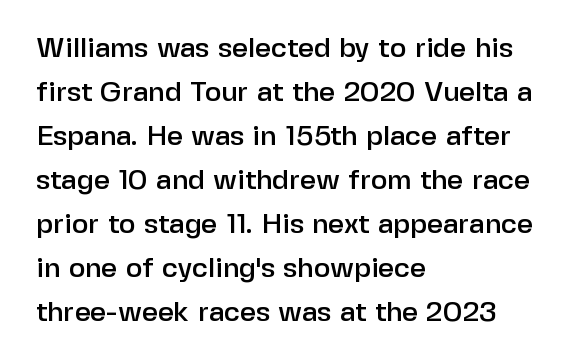
The image shows 28 px sans-serif type, upright; set left-aligned, normal line spacing (1.57x), normal letter spacing, not underlined; low stroke contrast and a medium x-height.
